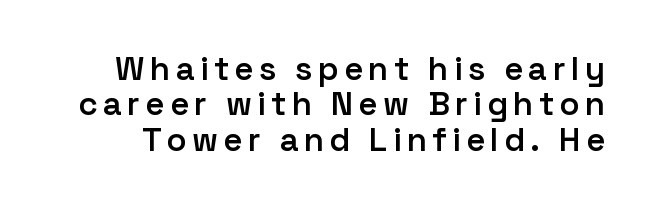
A typesetter would call this leading minimal, almost set solid. The face used here is proportionally spaced, like ordinary book or web type. The zone under the glyphs is completely vacant. The axis of the letterforms is exactly vertical.
